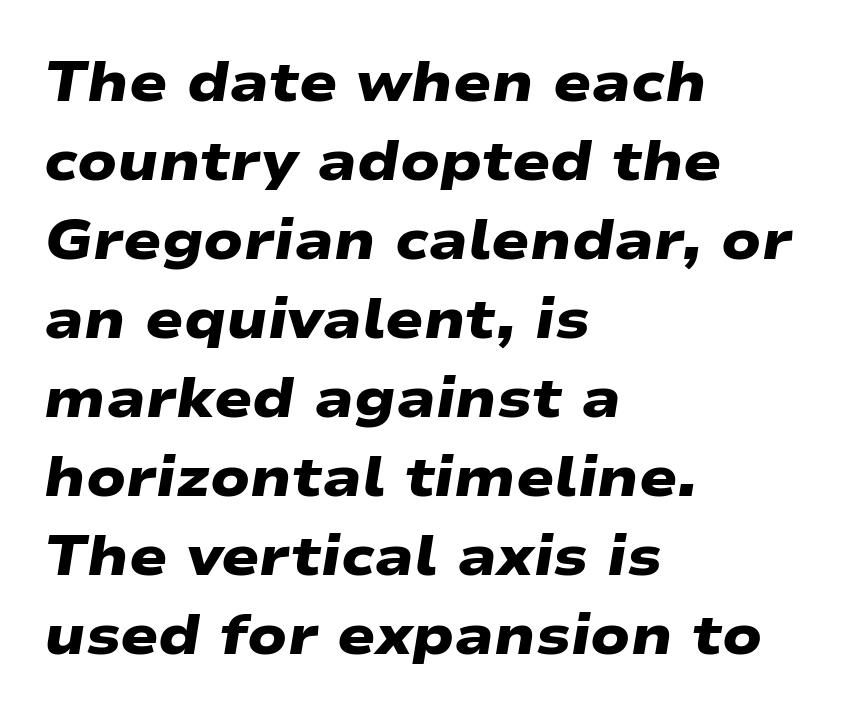
{"serif": "no", "bold": "yes", "weight": "heavy", "width": "wide", "stroke_contrast": "low", "x_height": "medium", "monospaced": "no", "underline": "no", "align": "left", "line_spacing": "normal", "line_spacing_ratio": 1.41, "letter_spacing": "normal", "letter_spacing_em": 0.0, "glyph_px": 56}
